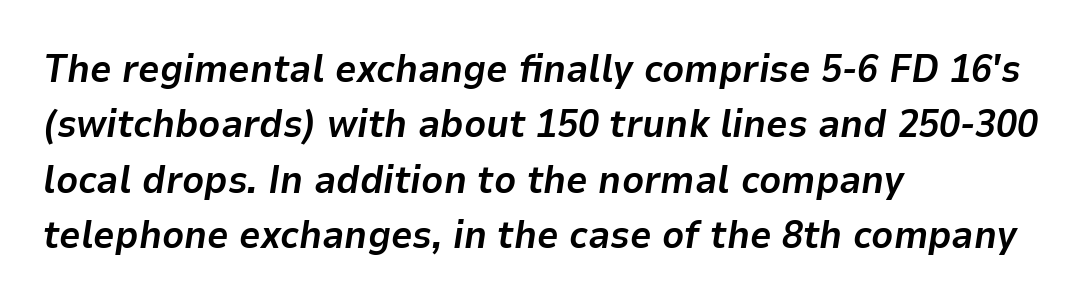
{"italic": "yes", "lean": "right", "slant_degrees": 9, "bold": "yes", "weight": "bold", "width": "normal", "stroke_contrast": "low", "x_height": "medium", "monospaced": "no", "underline": "no", "align": "left", "line_spacing": "normal", "line_spacing_ratio": 1.46, "letter_spacing": "normal", "letter_spacing_em": 0.0, "glyph_px": 38}
